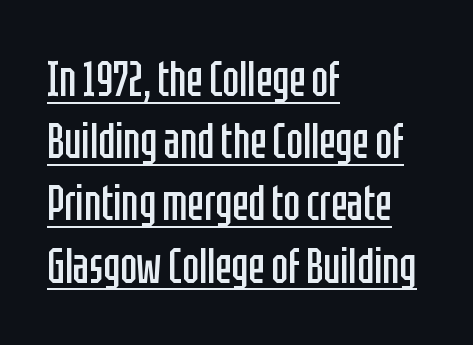
Q: Is the text bold? A: No.
Q: Is the text italic (slanted)? A: No, it is upright.
Q: Is the typeface a serif or a sans-serif typeface? A: Sans-serif.
Q: Is the text underlined? A: Yes.
Q: How is the paragraph aligned? A: Left-aligned.
Q: Is the spacing between letters normal or unusually wide? A: Normal.
Q: Is the spacing between lines tight, normal or loose? A: Normal.
Q: Width (condensed, normal, or wide)? A: Condensed.
Q: Stroke contrast? A: Low.
Q: x-height? A: Large.
Q: Monospaced? A: No.
